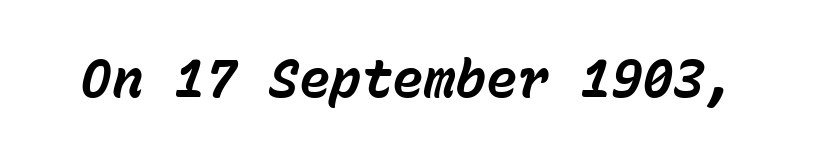
The image shows 52 px bold type, italic (leaning right), monospaced; set normal letter spacing, not underlined; low stroke contrast and a medium x-height.
